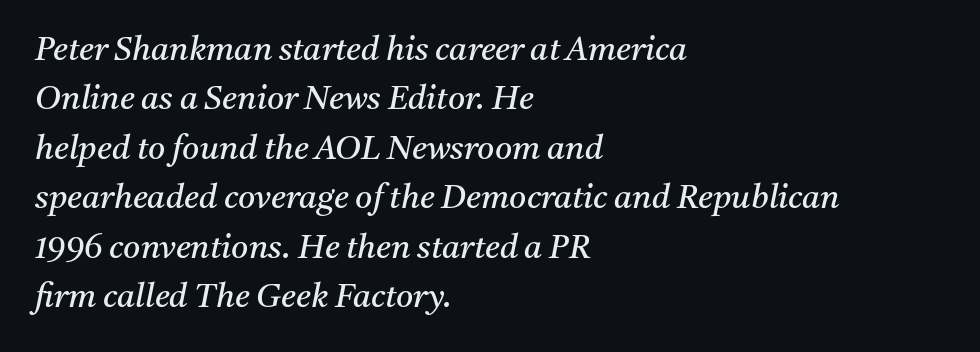
{"serif": "yes", "italic": "yes", "lean": "right", "slant_degrees": 11, "bold": "no", "weight": "regular", "width": "normal", "stroke_contrast": "medium", "x_height": "medium", "monospaced": "no", "underline": "no", "align": "left", "line_spacing": "normal", "line_spacing_ratio": 1.5, "letter_spacing": "normal", "letter_spacing_em": 0.0, "glyph_px": 33}
